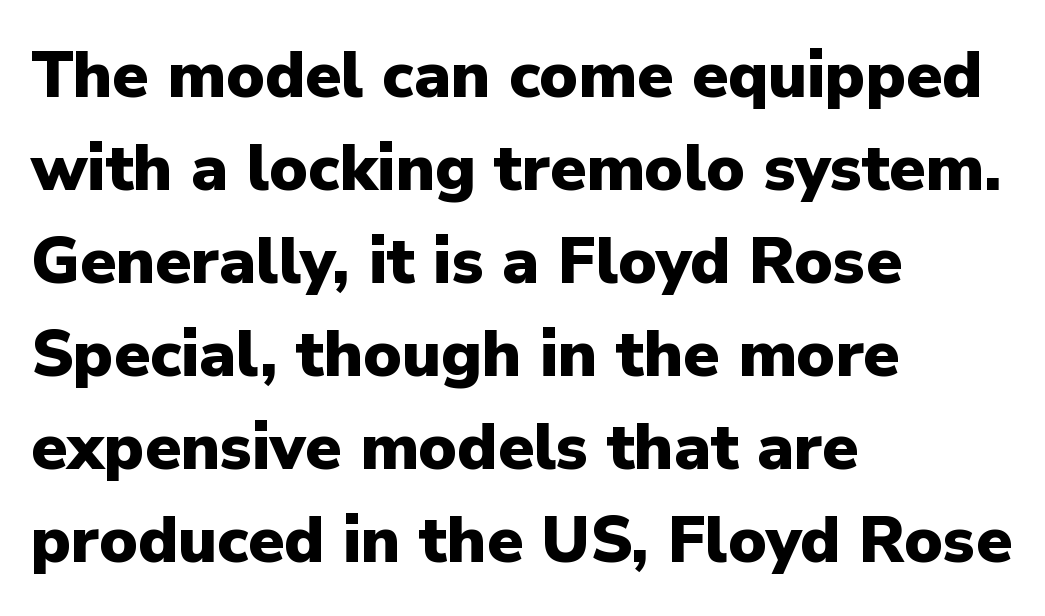
{"serif": "no", "italic": "no", "bold": "yes", "weight": "heavy", "width": "normal", "stroke_contrast": "low", "x_height": "medium", "monospaced": "no", "underline": "no", "align": "left", "line_spacing": "normal", "line_spacing_ratio": 1.43, "letter_spacing": "normal", "letter_spacing_em": 0.0, "glyph_px": 65}
